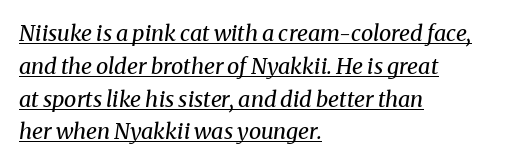
The image shows 22 px text type, italic (leaning right); set left-aligned, normal line spacing (1.49x), normal letter spacing, underlined.
